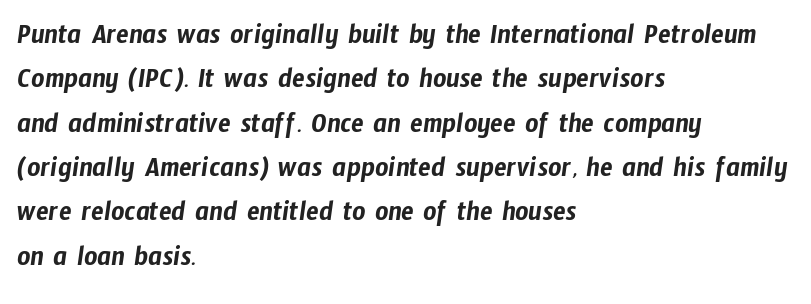
{"serif": "no", "width": "condensed", "stroke_contrast": "low", "x_height": "medium", "monospaced": "no", "underline": "no", "align": "left", "line_spacing": "normal", "line_spacing_ratio": 1.53, "letter_spacing": "normal", "letter_spacing_em": 0.0, "glyph_px": 29}
